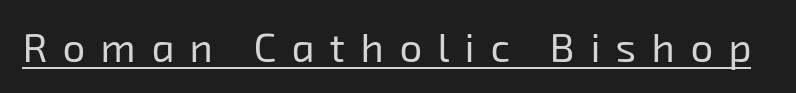
The image shows 40 px regular-weight sans-serif type; set unusually wide letter spacing (+0.39 em), underlined; low stroke contrast and a medium x-height.
